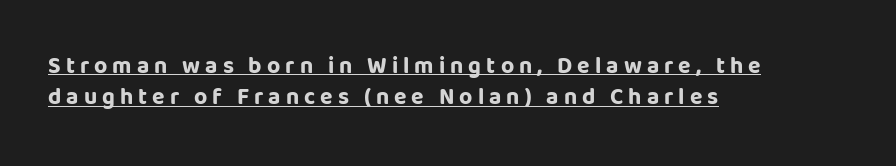
{"italic": "no", "bold": "yes", "underline": "yes", "align": "left", "line_spacing": "normal", "line_spacing_ratio": 1.36, "letter_spacing": "wide", "letter_spacing_em": 0.22, "glyph_px": 23}
